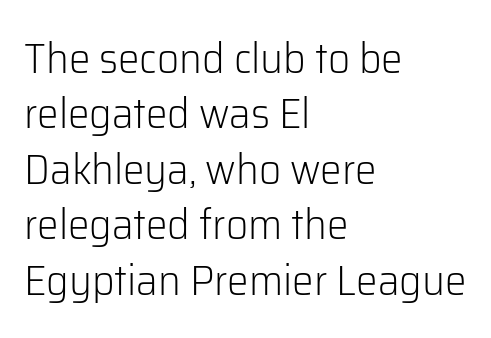
Here the designer chose a conventional face with non-uniform glyph widths. Students, observe: this is what conventionally led text looks like. Type style note: lacks serifs. Glyph-to-glyph distance matches everyday printed text. Teacher's note: observe the even left margin — that is flush-left alignment. Unbolded letterforms with no extra heft.
